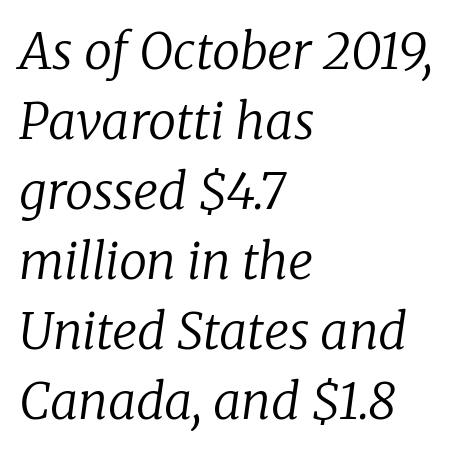
{"serif": "yes", "italic": "yes", "lean": "right", "slant_degrees": 8, "bold": "no", "weight": "regular", "width": "normal", "stroke_contrast": "low", "x_height": "medium", "monospaced": "no", "underline": "no", "align": "left", "line_spacing": "normal", "line_spacing_ratio": 1.4, "letter_spacing": "normal", "letter_spacing_em": 0.0, "glyph_px": 50}
